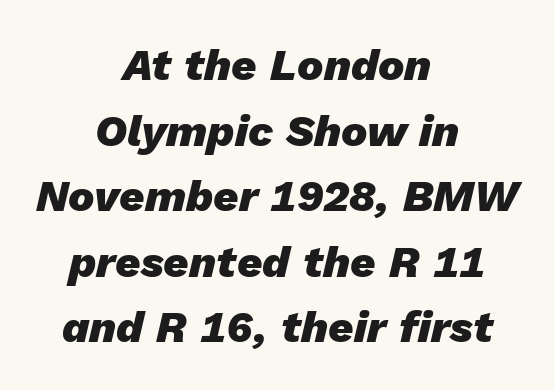
Teacher's note: observe the equal gaps on both sides — that is centered alignment. The passage shown stacks its lines at a standard gap. The sample has been set heavy, in full bold. Yep, that's italic — everything's leaning. The letters advance in unequal steps, a hallmark of proportional type. Does extra space separate the letters? No, they use regular spacing.
